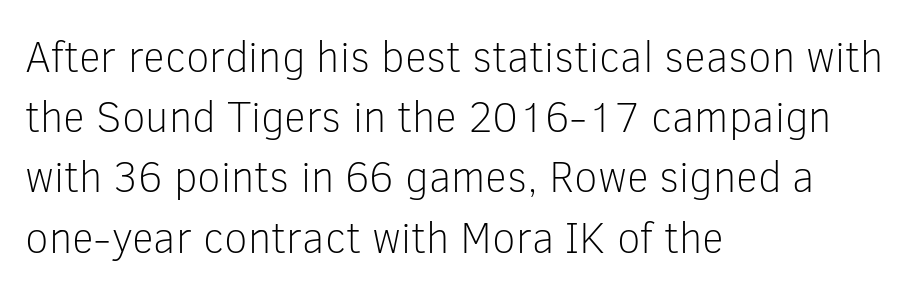
Nothing unusual about the tracking: characters are spaced as the font intends. Every character sits straight up, as roman type does. The strip under each line holds only bare page. You could not count columns in this text — the font is proportionally spaced. The compositor pushed each line to the left boundary.
